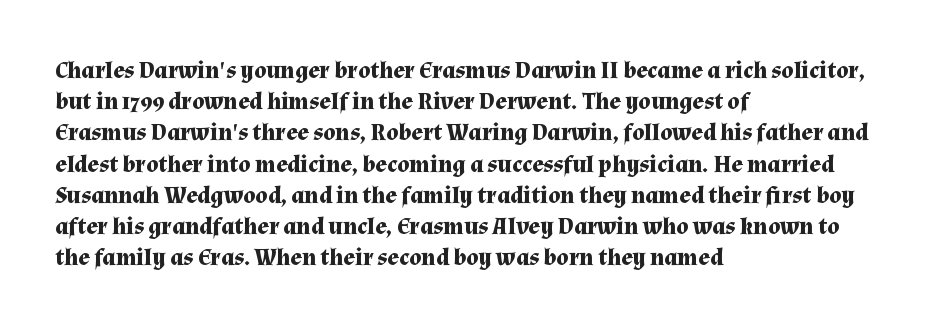
Q: Is the text bold? A: Yes.
Q: Is the text italic (slanted)? A: No, it is upright.
Q: Is the text underlined? A: No.
Q: How is the paragraph aligned? A: Left-aligned.
Q: Is the spacing between letters normal or unusually wide? A: Normal.
Q: Is the spacing between lines tight, normal or loose? A: Normal.
